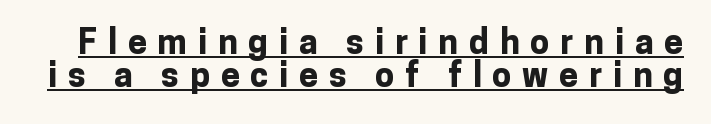
Q: Is the text bold? A: Yes.
Q: Is the text italic (slanted)? A: No, it is upright.
Q: Is the typeface a serif or a sans-serif typeface? A: Sans-serif.
Q: Is the text underlined? A: Yes.
Q: Is the spacing between letters normal or unusually wide? A: Unusually wide.
Q: Is the spacing between lines tight, normal or loose? A: Tight.
Q: Width (condensed, normal, or wide)? A: Normal.
Q: Stroke contrast? A: Low.
Q: x-height? A: Medium.
Q: Monospaced? A: No.
